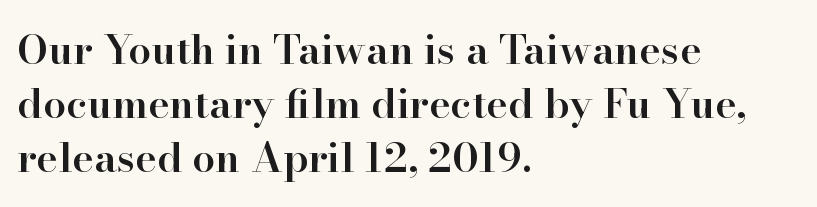
Q: Is the text bold? A: Semi-bold.
Q: Is the text italic (slanted)? A: No, it is upright.
Q: Is the typeface a serif or a sans-serif typeface? A: Serif.
Q: Is the text underlined? A: No.
Q: How is the paragraph aligned? A: Left-aligned.
Q: Is the spacing between letters normal or unusually wide? A: Normal.
Q: Is the spacing between lines tight, normal or loose? A: Normal.
Q: Width (condensed, normal, or wide)? A: Normal.
Q: Stroke contrast? A: High.
Q: x-height? A: Small.
Q: Monospaced? A: No.
